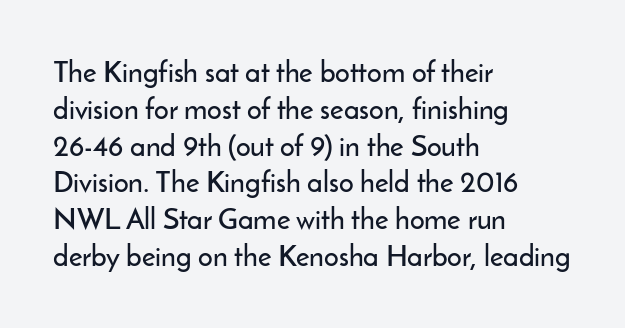
{"serif": "no", "italic": "no", "width": "normal", "stroke_contrast": "low", "x_height": "small", "monospaced": "no", "underline": "no", "align": "left", "line_spacing": "normal", "line_spacing_ratio": 1.27, "letter_spacing": "normal", "letter_spacing_em": 0.0, "glyph_px": 29}
